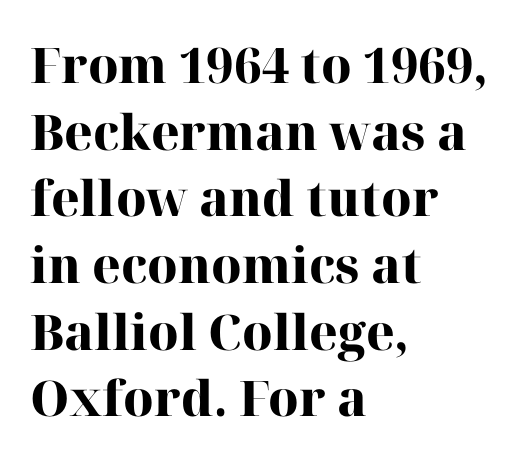
{"serif": "yes", "italic": "no", "bold": "yes", "weight": "heavy", "width": "normal", "stroke_contrast": "high", "x_height": "medium", "monospaced": "no", "underline": "no", "align": "left", "line_spacing": "normal", "line_spacing_ratio": 1.36, "letter_spacing": "normal", "letter_spacing_em": 0.0, "glyph_px": 49}
